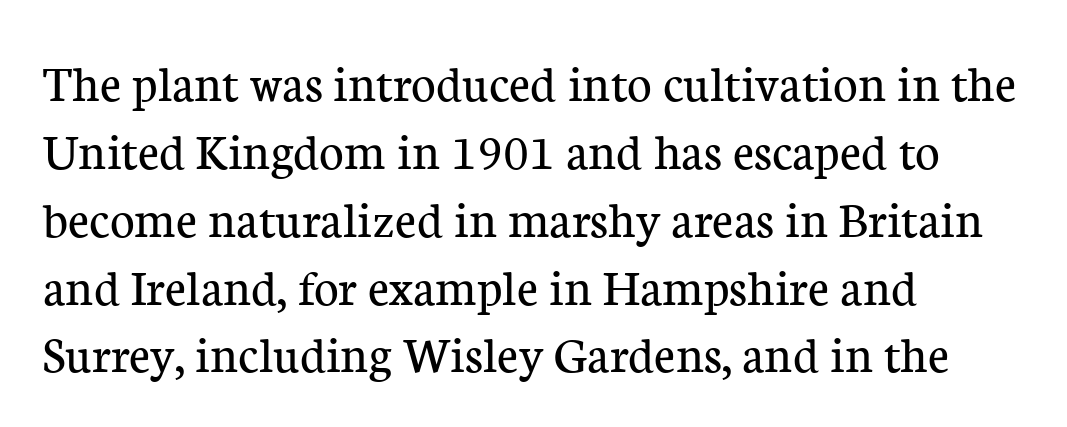
The image shows 53 px regular-weight serif type, upright; set left-aligned, normal line spacing (1.28x), normal letter spacing, not underlined; low stroke contrast and a medium x-height.
